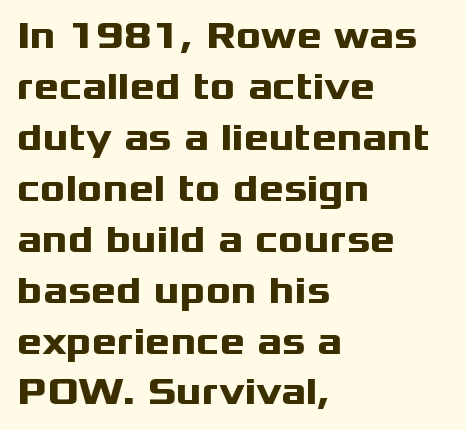
The image shows 38 px heavy, wide sans-serif type, upright; set left-aligned, normal line spacing (1.34x), normal letter spacing, not underlined; medium stroke contrast and a medium x-height.
